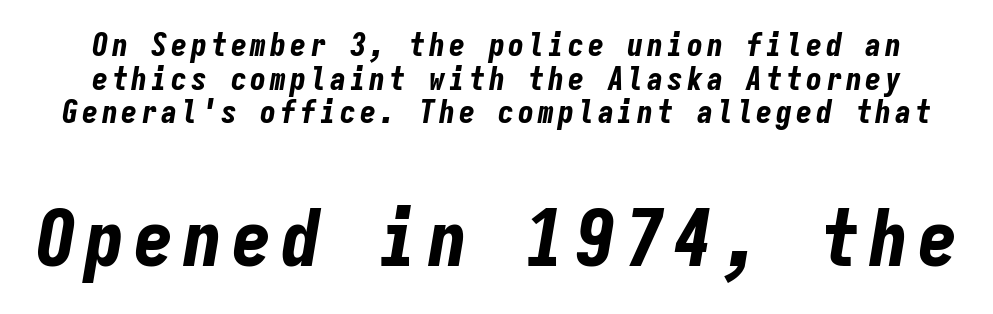
Quick note: underline off. Scale increases going downward across the two blocks. Look at the stroke-to-counter ratio: heavy, a bold. The leading is snug, giving the passage a crowded texture. The glyphs look as if they've been sheared to an angle.
